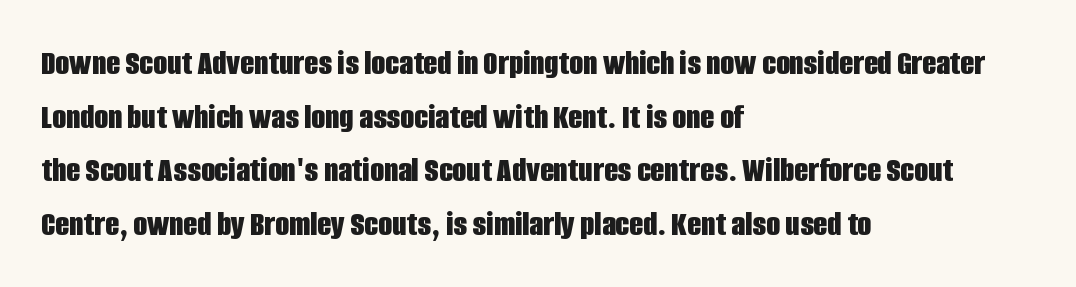
The image shows 36 px bold, condensed sans-serif type, upright; set left-aligned, normal line spacing (1.49x), normal letter spacing, not underlined; low stroke contrast and a large x-height.
